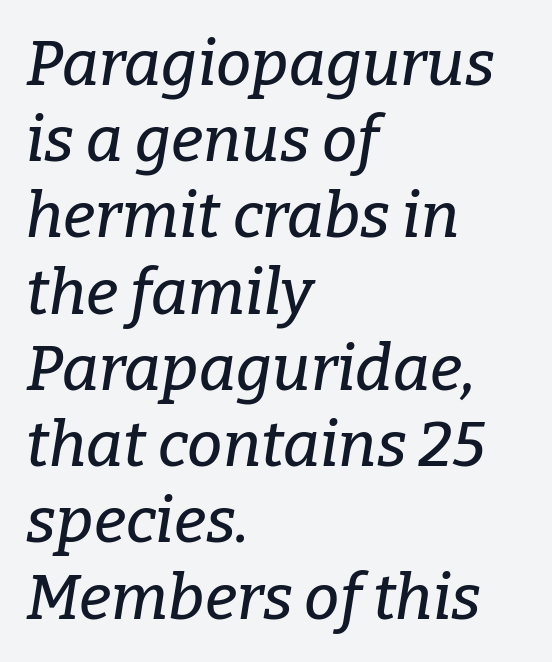
The axis of the letterforms is tilted away from vertical. Honestly, there is no underline to notice here at all. Each letter's strokes conclude with small projecting serifs. Standard letterfit; no display-style spreading of the glyphs. Think of a printed novel: that variable character pitch is what you see here. The lines are quadded left.
